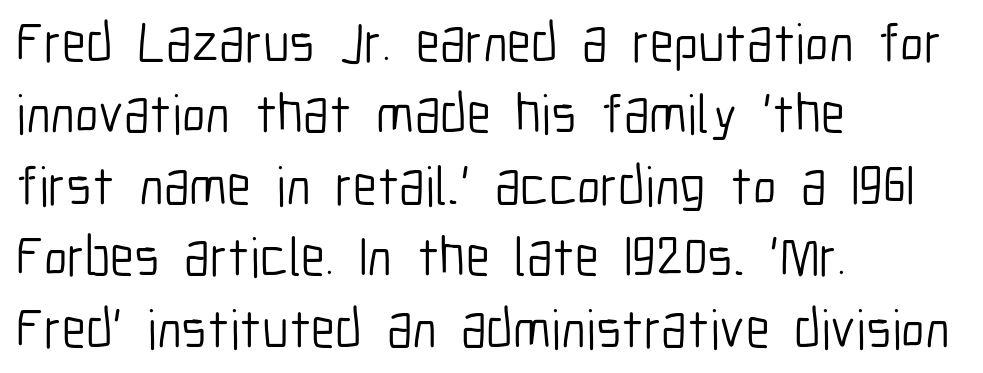
Ordinary non-slanted type is in use. A typesetter would call this zero additional tracking. Rule under the text: the space is simply empty. The letters advance in unequal steps, a hallmark of proportional type.
